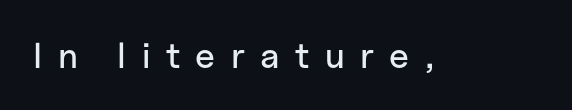
The image shows 36 px sans-serif type, upright; set unusually wide letter spacing (+0.43 em), not underlined; low stroke contrast and a medium x-height.
